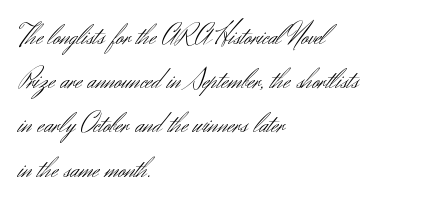
The image shows 28 px light sans-serif type; set left-aligned, normal line spacing (1.58x), normal letter spacing, not underlined; medium stroke contrast and a small x-height.
